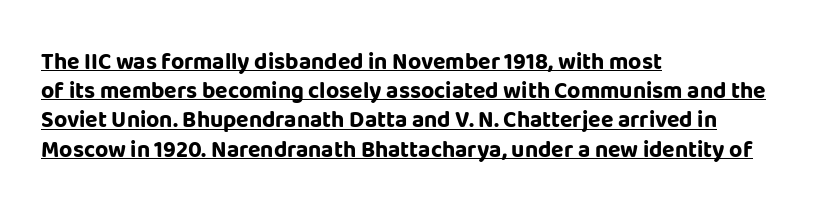
The image shows 23 px bold type, upright; set left-aligned, normal line spacing (1.27x), normal letter spacing, underlined.
